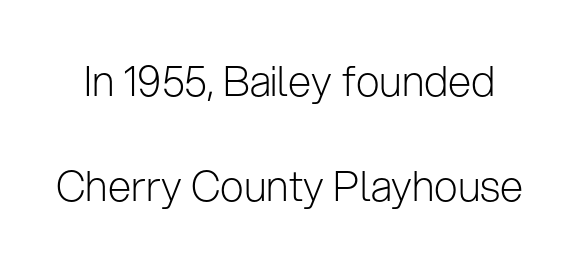
{"serif": "no", "italic": "no", "bold": "no", "weight": "light", "width": "normal", "stroke_contrast": "low", "x_height": "medium", "monospaced": "no", "underline": "no", "line_spacing": "loose", "line_spacing_ratio": 2.49, "letter_spacing": "normal", "letter_spacing_em": 0.0, "glyph_px": 42}
